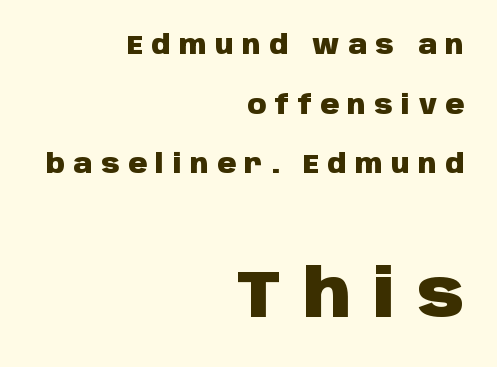
Q: Is the text bold? A: Yes.
Q: Is the text italic (slanted)? A: No, it is upright.
Q: Is the typeface a serif or a sans-serif typeface? A: Sans-serif.
Q: Is the text underlined? A: No.
Q: How is the paragraph aligned? A: Right-aligned.
Q: Is the spacing between letters normal or unusually wide? A: Unusually wide.
Q: Is the spacing between lines tight, normal or loose? A: Loose.
Q: Which block of text is set in a larger size, the first (top) or the second (bottom)? A: The second (bottom) one.
Q: Width (condensed, normal, or wide)? A: Normal.
Q: Stroke contrast? A: Low.
Q: x-height? A: Large.
Q: Monospaced? A: No.
